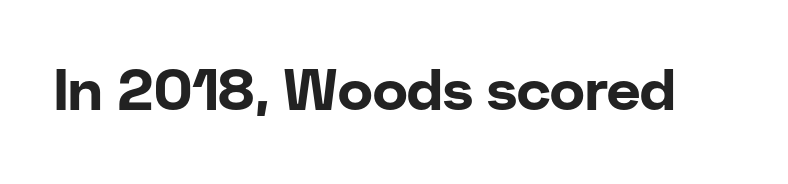
{"serif": "no", "italic": "no", "bold": "yes", "weight": "bold", "width": "normal", "stroke_contrast": "low", "x_height": "medium", "monospaced": "no", "underline": "no", "letter_spacing": "normal", "letter_spacing_em": 0.0, "glyph_px": 58}
